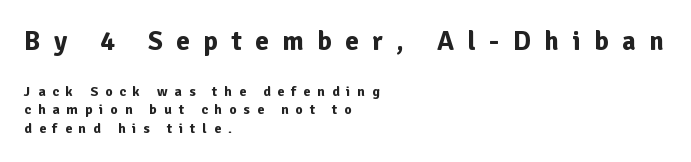
The image shows 27 px bold type, upright; set left-aligned, normal line spacing (1.33x), unusually wide letter spacing (+0.5 em), not underlined; the first (top) block is 1.93x larger.
